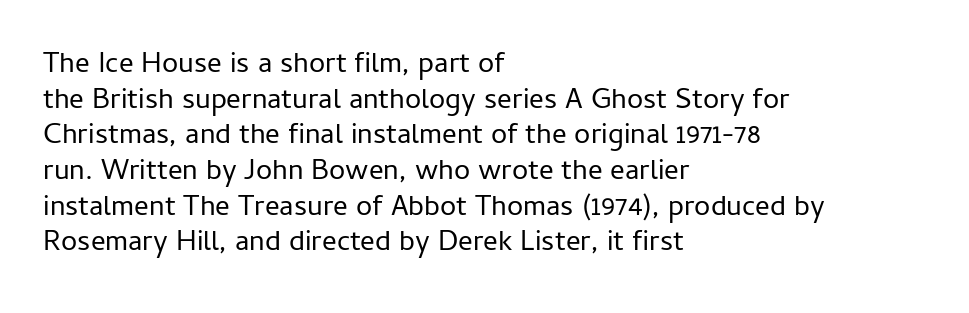
Q: Is the text bold? A: No.
Q: Is the text italic (slanted)? A: No, it is upright.
Q: Is the typeface a serif or a sans-serif typeface? A: Sans-serif.
Q: Is the text underlined? A: No.
Q: How is the paragraph aligned? A: Left-aligned.
Q: Is the spacing between letters normal or unusually wide? A: Normal.
Q: Width (condensed, normal, or wide)? A: Normal.
Q: Stroke contrast? A: Low.
Q: x-height? A: Medium.
Q: Monospaced? A: No.
